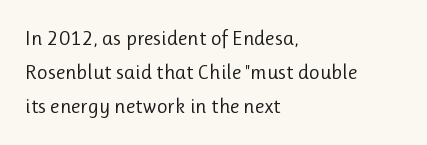
Q: Is the text bold? A: No.
Q: Is the text italic (slanted)? A: No, it is upright.
Q: Is the text underlined? A: No.
Q: How is the paragraph aligned? A: Left-aligned.
Q: Is the spacing between letters normal or unusually wide? A: Normal.
Q: Is the spacing between lines tight, normal or loose? A: Normal.
